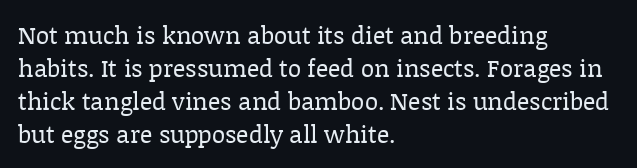
The image shows 24 px text type, upright; set left-aligned, normal line spacing (1.37x), normal letter spacing, not underlined.
